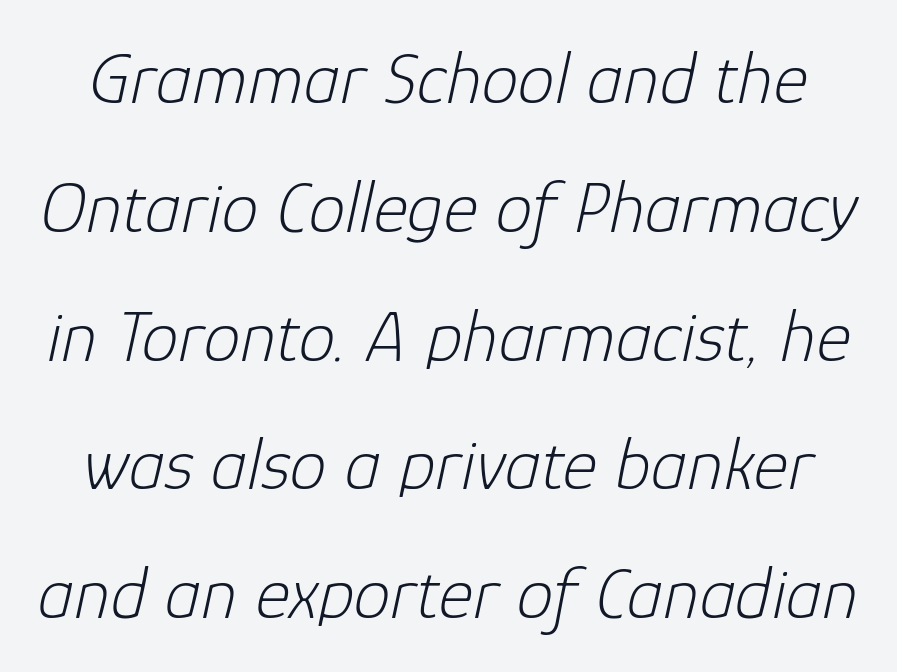
Nobody touched the tracking dial on this one. The weight would be labelled regular, book, light, or lighter still. The space beneath each line is pristine and unruled. A typesetter would call this proportional, since set widths differ per character. Yep, that's italic — everything's leaning.
